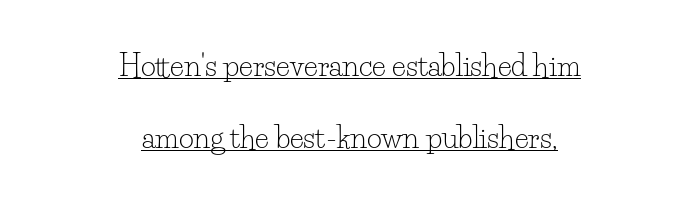
The image shows 29 px light serif type, upright; set centered, loose line spacing (2.47x), normal letter spacing, underlined; low stroke contrast and a small x-height.
